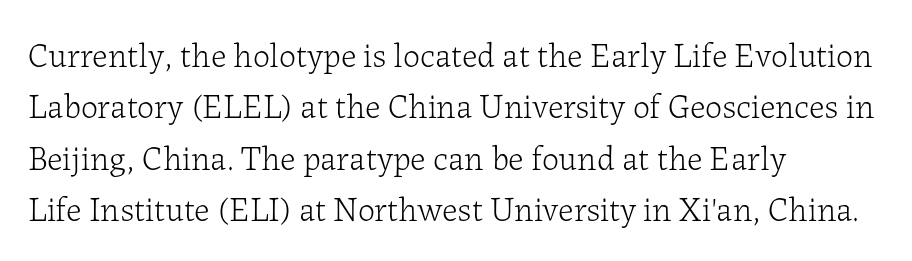
The image shows 34 px light serif type, upright; set left-aligned, normal line spacing (1.51x), normal letter spacing, not underlined; low stroke contrast and a medium x-height.
